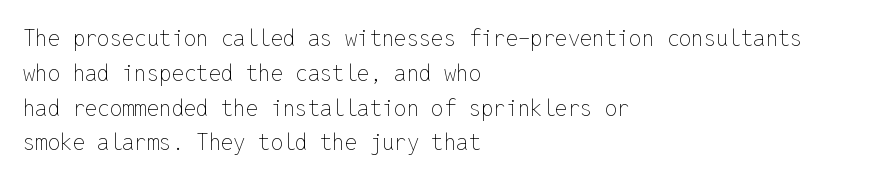
The image shows 22 px text type, upright; set left-aligned, normal line spacing (1.58x), normal letter spacing, not underlined.
